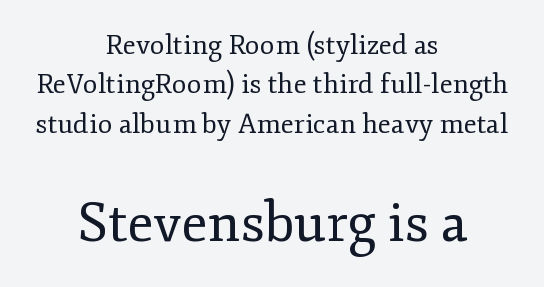
Q: Is the text bold? A: No.
Q: Is the text italic (slanted)? A: No, it is upright.
Q: Is the typeface a serif or a sans-serif typeface? A: Serif.
Q: Is the text underlined? A: No.
Q: How is the paragraph aligned? A: Centered.
Q: Is the spacing between letters normal or unusually wide? A: Normal.
Q: Is the spacing between lines tight, normal or loose? A: Normal.
Q: Which block of text is set in a larger size, the first (top) or the second (bottom)? A: The second (bottom) one.
Q: Width (condensed, normal, or wide)? A: Normal.
Q: Stroke contrast? A: Low.
Q: x-height? A: Small.
Q: Monospaced? A: No.
